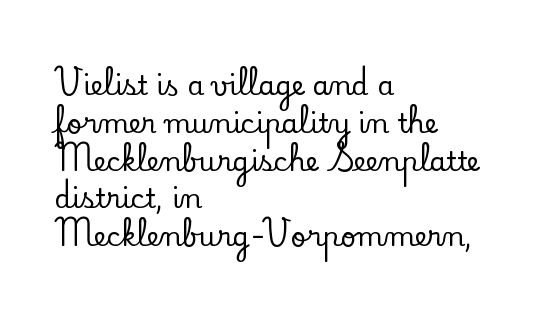
{"italic": "no", "underline": "no", "align": "left", "line_spacing": "normal", "line_spacing_ratio": 1.4, "letter_spacing": "normal", "letter_spacing_em": 0.0, "glyph_px": 27}
